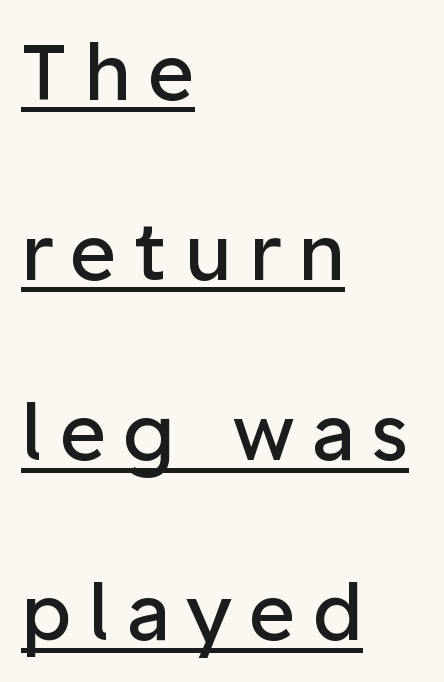
The image shows 79 px regular-weight sans-serif type, upright; set left-aligned, loose line spacing (2.28x), unusually wide letter spacing (+0.22 em), underlined; low stroke contrast and a medium x-height.
